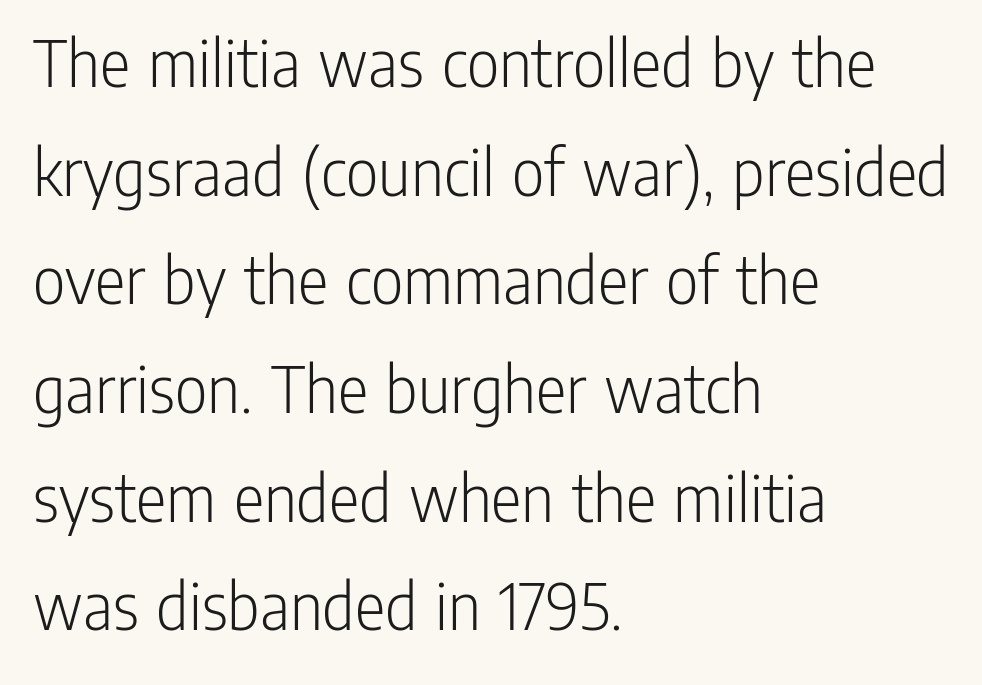
{"serif": "no", "italic": "no", "bold": "no", "weight": "light", "width": "condensed", "stroke_contrast": "low", "x_height": "medium", "monospaced": "no", "underline": "no", "align": "left", "line_spacing": "normal", "line_spacing_ratio": 1.53, "letter_spacing": "normal", "letter_spacing_em": 0.0, "glyph_px": 71}
